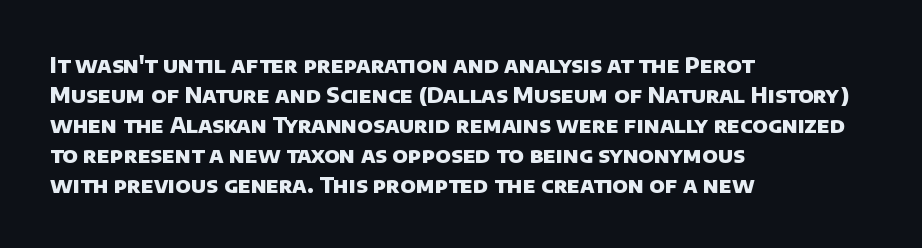
The image shows 22 px bold type; set left-aligned, normal line spacing (1.36x), normal letter spacing, not underlined.
